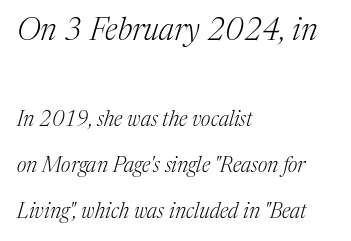
Q: Is the text bold? A: No.
Q: Is the text italic (slanted)? A: Yes, it leans right by about 17 degrees.
Q: Is the typeface a serif or a sans-serif typeface? A: Serif.
Q: Is the text underlined? A: No.
Q: How is the paragraph aligned? A: Left-aligned.
Q: Is the spacing between letters normal or unusually wide? A: Normal.
Q: Is the spacing between lines tight, normal or loose? A: Loose.
Q: Which block of text is set in a larger size, the first (top) or the second (bottom)? A: The first (top) one.
Q: Width (condensed, normal, or wide)? A: Normal.
Q: Stroke contrast? A: Medium.
Q: x-height? A: Medium.
Q: Monospaced? A: No.
